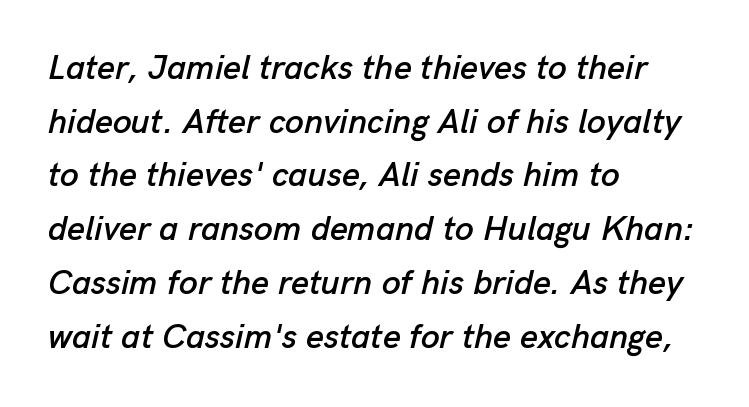
The image shows 34 px text type, italic (leaning right); set left-aligned, normal line spacing (1.58x), normal letter spacing, not underlined; low stroke contrast and a medium x-height.
